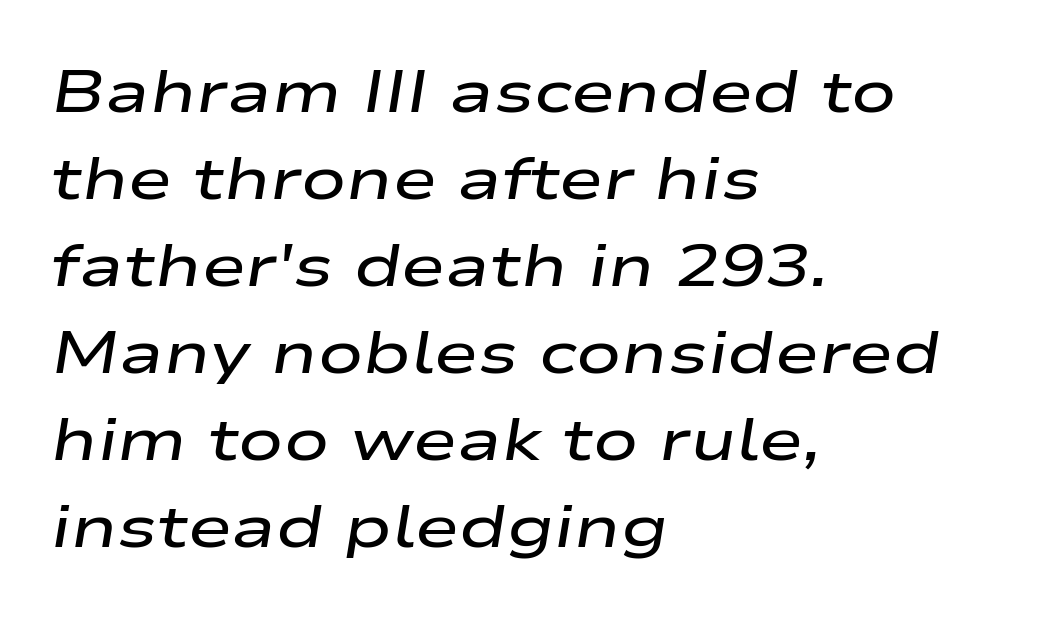
The image shows 60 px semibold, wide type, italic (leaning right); set left-aligned, normal line spacing (1.45x), normal letter spacing, not underlined; low stroke contrast and a medium x-height.
